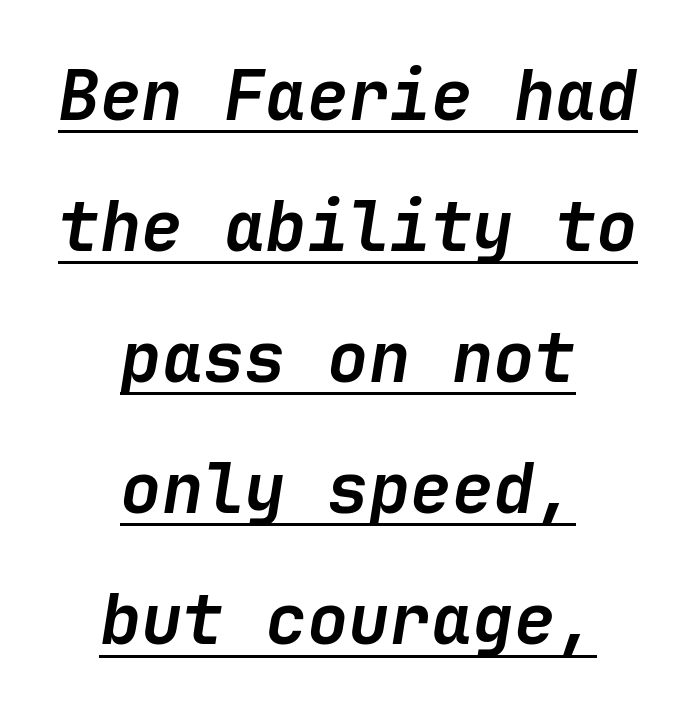
The image shows 69 px semibold type, italic (leaning right); set centered, loose line spacing (1.9x), normal letter spacing, underlined; low stroke contrast and a medium x-height.
